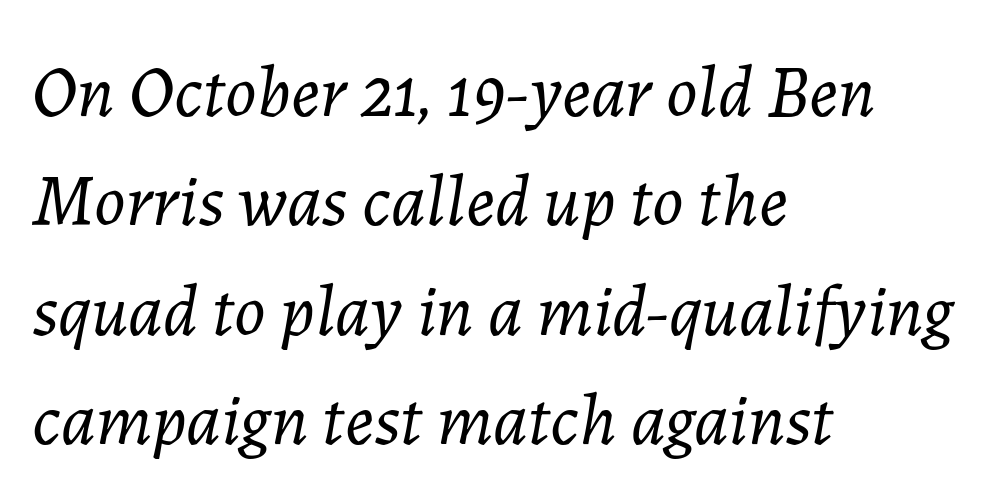
{"italic": "yes", "lean": "right", "slant_degrees": 7, "bold": "no", "weight": "light", "width": "normal", "stroke_contrast": "low", "x_height": "medium", "monospaced": "no", "underline": "no", "align": "left", "line_spacing": "normal", "line_spacing_ratio": 1.5, "letter_spacing": "normal", "letter_spacing_em": 0.0, "glyph_px": 73}
